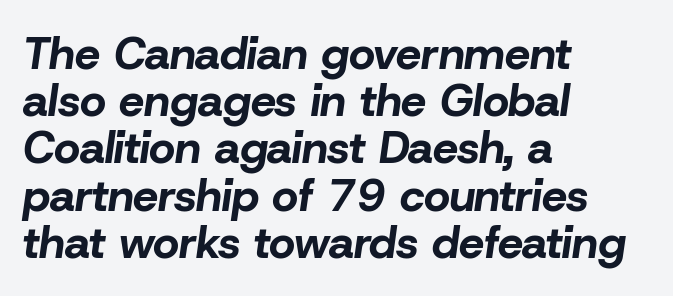
The image shows 45 px bold type, italic (leaning right); set left-aligned, tight line spacing (1.05x), normal letter spacing, not underlined; low stroke contrast and a medium x-height.
